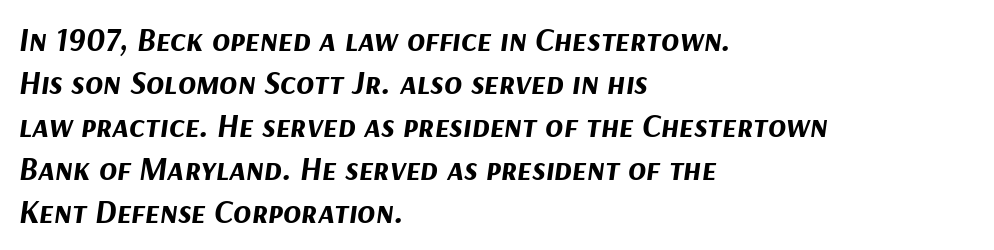
{"italic": "yes", "lean": "right", "slant_degrees": 9, "bold": "yes", "weight": "bold", "width": "normal", "stroke_contrast": "medium", "x_height": "medium", "monospaced": "no", "underline": "no", "align": "left", "line_spacing": "normal", "line_spacing_ratio": 1.3, "letter_spacing": "normal", "letter_spacing_em": 0.0, "glyph_px": 33}
